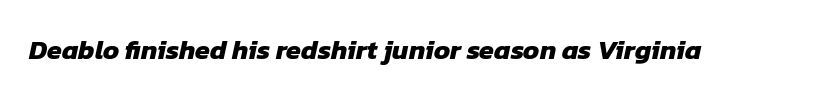
Thick stems and heavy bowls — unmistakably bold. The specimen omits any rule beneath the text block's lines. How are the letters spaced? Ordinarily, with no added tracking.
